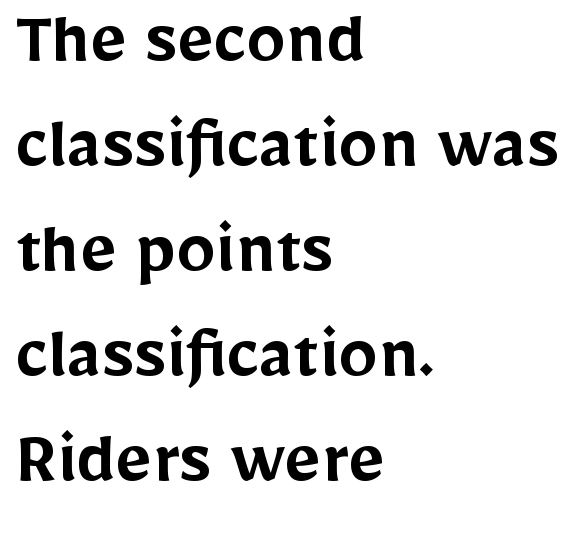
{"serif": "no", "italic": "no", "bold": "semi", "weight": "semibold", "width": "normal", "stroke_contrast": "low", "x_height": "medium", "monospaced": "no", "underline": "no", "align": "left", "line_spacing": "normal", "line_spacing_ratio": 1.33, "letter_spacing": "normal", "letter_spacing_em": 0.0, "glyph_px": 79}
